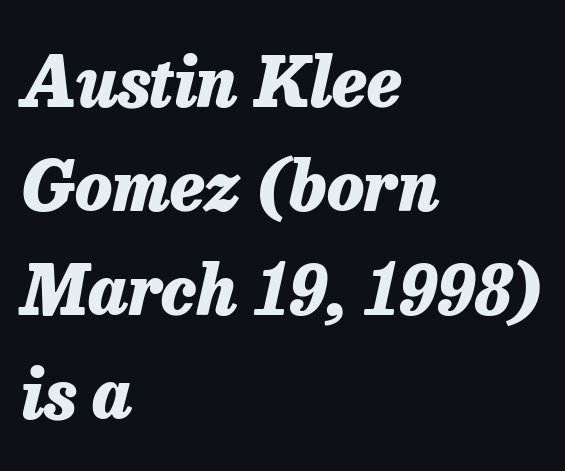
Q: Is the text bold? A: Yes.
Q: Is the text italic (slanted)? A: Yes, it leans right by about 13 degrees.
Q: Is the text underlined? A: No.
Q: How is the paragraph aligned? A: Left-aligned.
Q: Is the spacing between letters normal or unusually wide? A: Normal.
Q: Is the spacing between lines tight, normal or loose? A: Normal.
Q: Width (condensed, normal, or wide)? A: Normal.
Q: Stroke contrast? A: Low.
Q: x-height? A: Medium.
Q: Monospaced? A: No.
